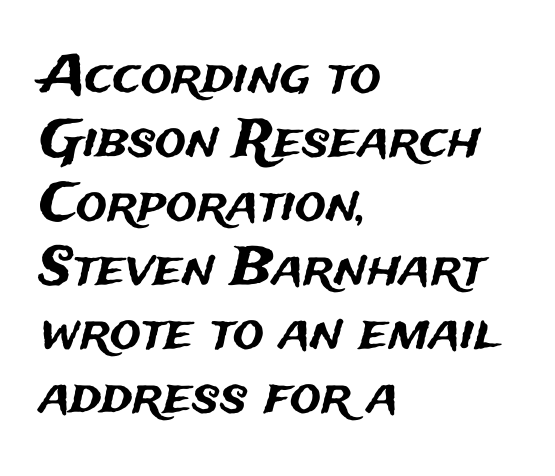
{"serif": "no", "width": "normal", "stroke_contrast": "medium", "x_height": "medium", "monospaced": "no", "underline": "no", "align": "left", "line_spacing_ratio": 1.23, "letter_spacing": "normal", "letter_spacing_em": 0.0, "glyph_px": 52}
